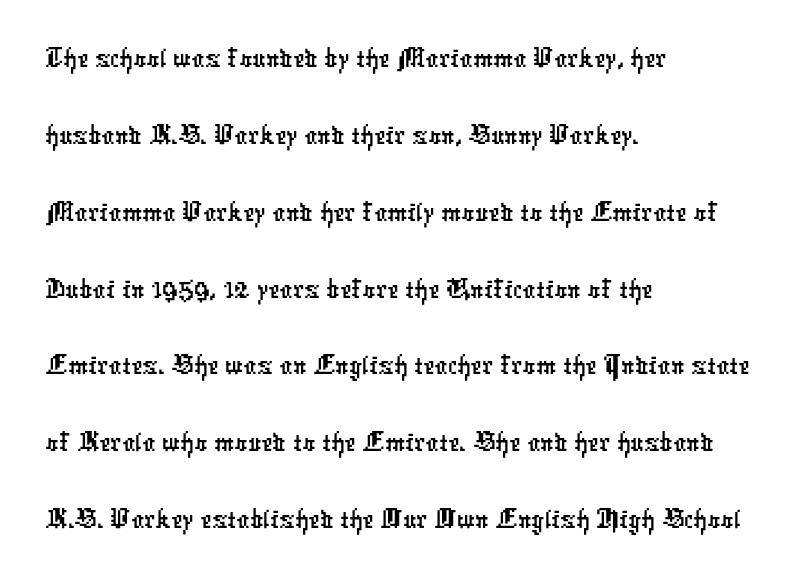
Look at the tracking — it's just the regular setting, nothing added. Any mark beneath the type? The region is blank. Looks like regular typesetting: each glyph gets only the width it needs. Line starts are locked; line ends wander. In terms of letterform style, serifs are entirely absent.
